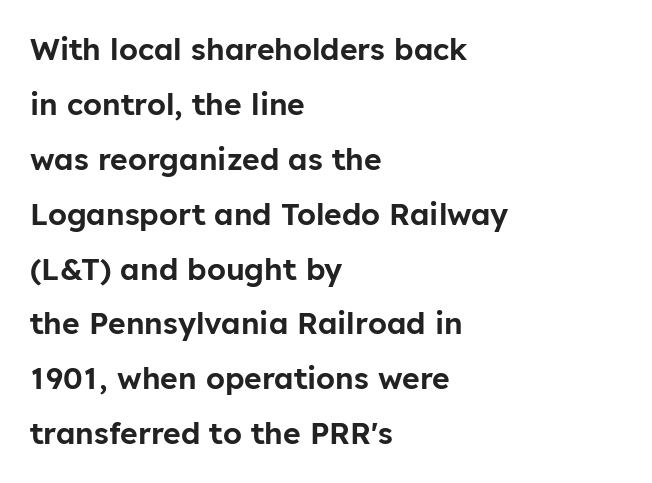
The image shows 30 px sans-serif type, upright; set left-aligned, line spacing 1.83x, normal letter spacing, not underlined; low stroke contrast and a medium x-height.
